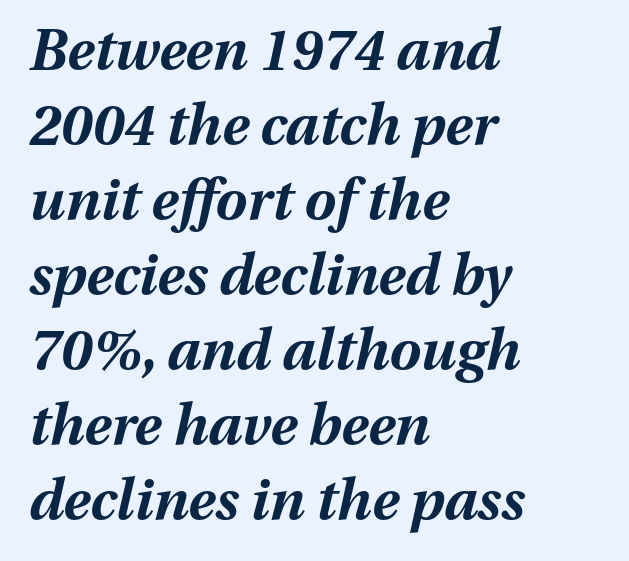
Q: Is the text bold? A: Yes.
Q: Is the text italic (slanted)? A: Yes, it leans right by about 13 degrees.
Q: Is the text underlined? A: No.
Q: How is the paragraph aligned? A: Left-aligned.
Q: Is the spacing between letters normal or unusually wide? A: Normal.
Q: Is the spacing between lines tight, normal or loose? A: Normal.
Q: Width (condensed, normal, or wide)? A: Normal.
Q: Stroke contrast? A: Medium.
Q: x-height? A: Medium.
Q: Monospaced? A: No.
